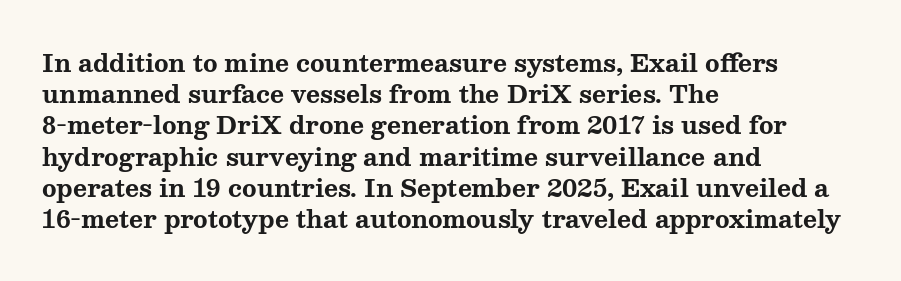
Every letter is thick-stroked: bold, no question. Line starts are locked; line ends wander. What's the leading like? Ordinary, nothing unusual. Glance below the letters and you will spot only blank space.
